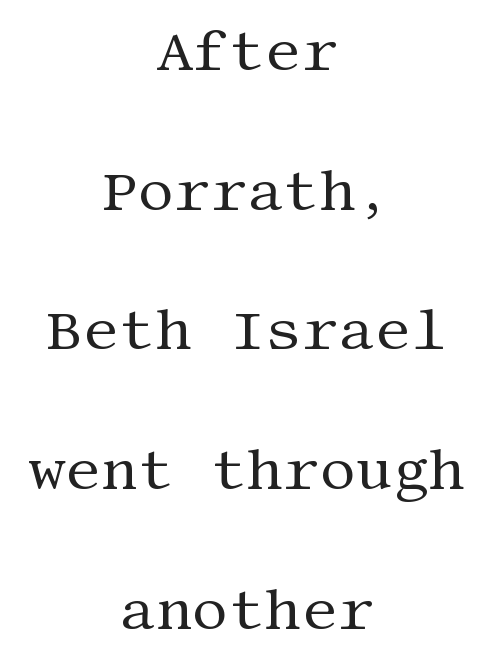
The image shows 57 px regular-weight serif type, upright; set centered, loose line spacing (2.45x), normal letter spacing, not underlined; medium stroke contrast and a large x-height.
